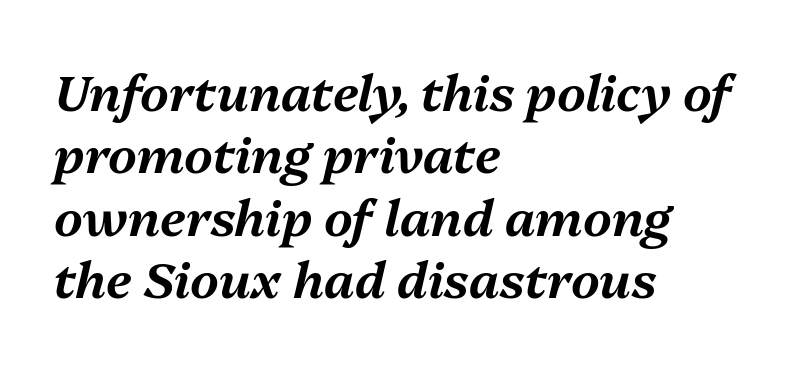
The specimen omits any rule beneath the text block's lines. A typesetter would call this proportional, since set widths differ per character. Between one letter and the next there's only the usual sliver of space. Quick note: interline space is typical. Each line starts at the same left margin while the right side varies. The glyphs look as if they've been sheared to an angle.
